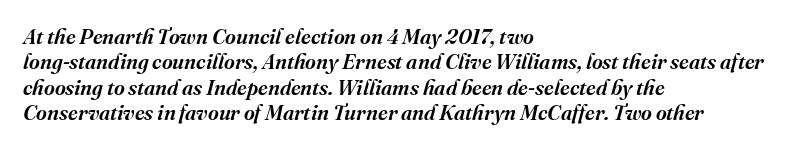
The image shows 21 px text type, italic (leaning right); set left-aligned, line spacing 1.21x, normal letter spacing, not underlined.
